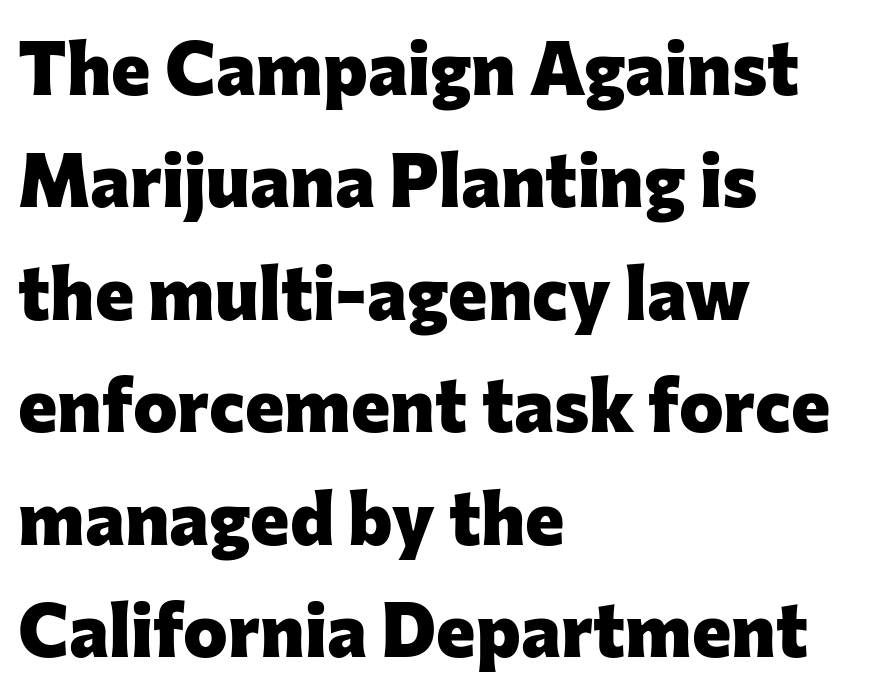
The image shows 75 px heavy sans-serif type, upright; set left-aligned, normal line spacing (1.5x), normal letter spacing, not underlined; low stroke contrast and a medium x-height.
